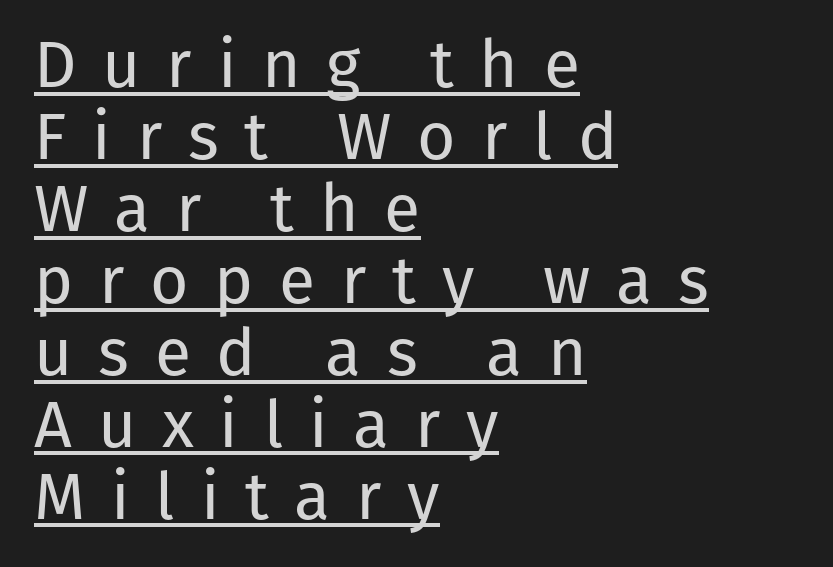
Q: Is the text bold? A: No.
Q: Is the text italic (slanted)? A: No, it is upright.
Q: Is the typeface a serif or a sans-serif typeface? A: Sans-serif.
Q: Is the text underlined? A: Yes.
Q: How is the paragraph aligned? A: Left-aligned.
Q: Is the spacing between letters normal or unusually wide? A: Unusually wide.
Q: Is the spacing between lines tight, normal or loose? A: Tight.
Q: Width (condensed, normal, or wide)? A: Normal.
Q: Stroke contrast? A: Low.
Q: x-height? A: Medium.
Q: Monospaced? A: No.
